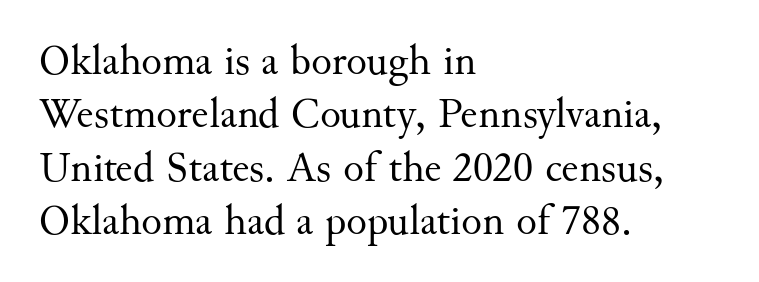
{"serif": "yes", "italic": "no", "bold": "no", "weight": "regular", "width": "normal", "stroke_contrast": "medium", "x_height": "small", "monospaced": "no", "underline": "no", "align": "left", "line_spacing_ratio": 1.24, "letter_spacing": "normal", "letter_spacing_em": 0.0, "glyph_px": 43}
